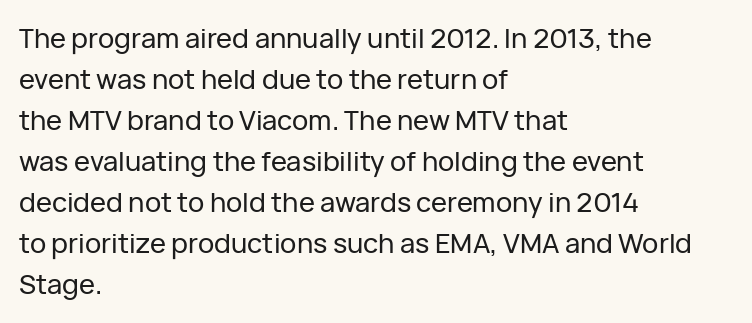
Q: Is the text italic (slanted)? A: No, it is upright.
Q: Is the text underlined? A: No.
Q: How is the paragraph aligned? A: Left-aligned.
Q: Is the spacing between letters normal or unusually wide? A: Normal.
Q: Is the spacing between lines tight, normal or loose? A: Normal.
